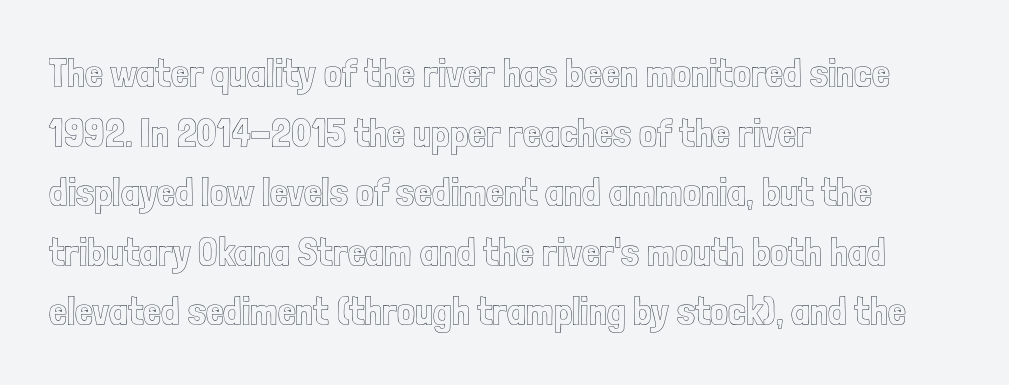
Underlining? Definitely not there. Leading matches the norm, producing a regular column. The rag falls on the right side of this text block. Nobody touched the tracking dial on this one.
